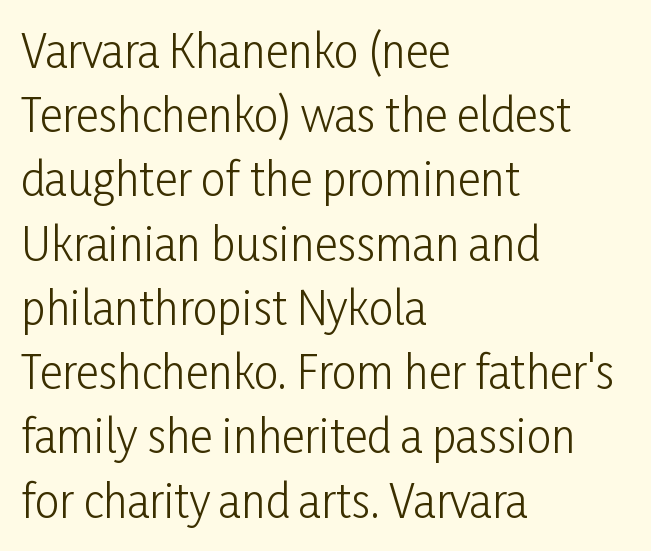
The image shows 44 px light, condensed sans-serif type, upright; set left-aligned, normal line spacing (1.46x), normal letter spacing, not underlined; low stroke contrast and a medium x-height.
